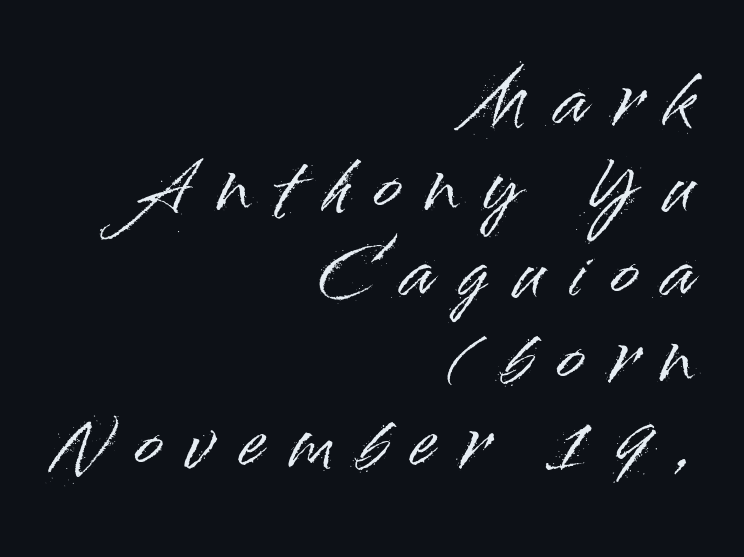
The image shows 66 px sans-serif type; set right-aligned, normal line spacing (1.3x), unusually wide letter spacing (+0.39 em), not underlined; high stroke contrast and a small x-height.
